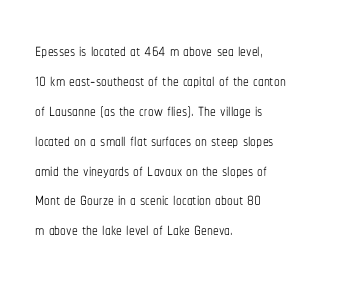
{"italic": "no", "bold": "no", "underline": "no", "align": "left", "line_spacing": "normal", "line_spacing_ratio": 1.3, "letter_spacing": "normal", "letter_spacing_em": 0.0, "glyph_px": 23}
